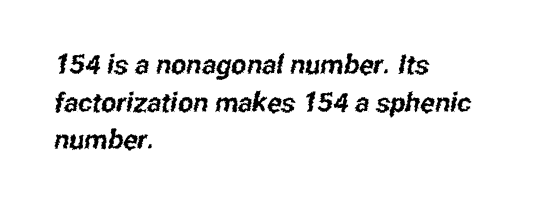
Q: Is the text underlined? A: No.
Q: How is the paragraph aligned? A: Left-aligned.
Q: Is the spacing between letters normal or unusually wide? A: Normal.
Q: Is the spacing between lines tight, normal or loose? A: Normal.
